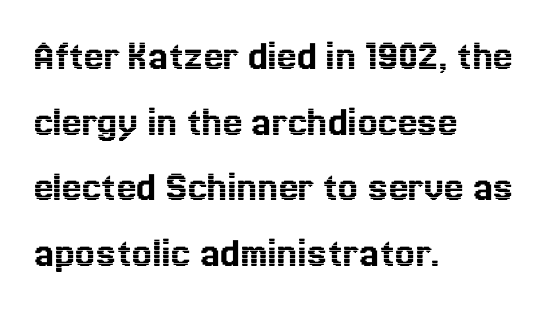
The passage shown stacks its lines at a standard gap. Tracking value appears to be zero — textbook default spacing. These lines stack with their left ends in a neat column. A typesetter would call this proportional, since set widths differ per character. Tall strokes in this sample are plumb rather than angled. The space beneath each line is pristine and unruled.
